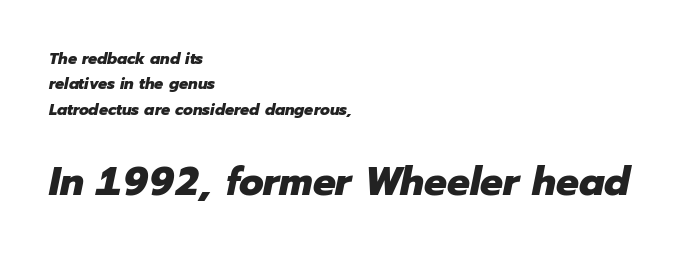
The image shows 40 px heavy type, italic (leaning right); set left-aligned, normal line spacing (1.58x), normal letter spacing, not underlined; the second (bottom) block is 2.5x larger; low stroke contrast and a medium x-height.
